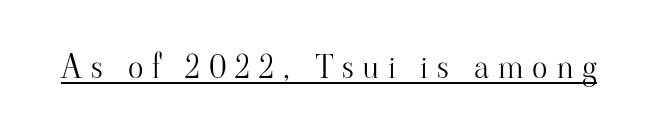
{"serif": "yes", "italic": "no", "bold": "no", "weight": "light", "width": "normal", "stroke_contrast": "high", "x_height": "small", "monospaced": "no", "underline": "yes", "letter_spacing": "wide", "letter_spacing_em": 0.28, "glyph_px": 32}
